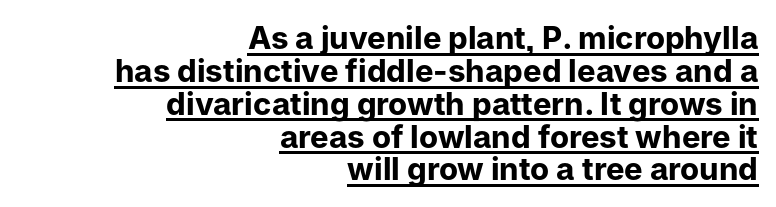
The image shows 31 px bold sans-serif type, upright; set right-aligned, tight line spacing (1.06x), normal letter spacing, underlined; low stroke contrast and a medium x-height.
